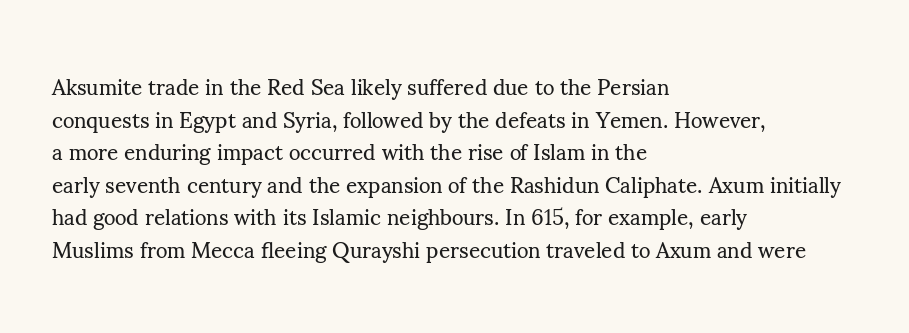
Rows of type keep a routine distance in the vertical direction. The space beneath each line is pristine and unruled. Which margin do the lines hug? The left one — the right edge is uneven. The letterforms sit shoulder to shoulder at normal distance.
